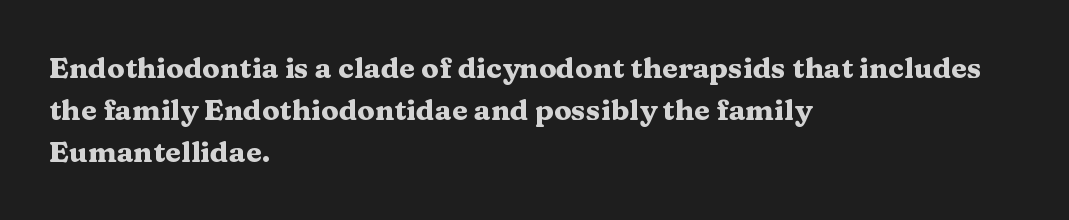
Characters follow at the spacing the type designer built in. This sample has the flowing, uneven cadence of proportional lettering. The string is rendered with underlining switched off. The strokes are fattened all the way to bold. Notice how descenders clear the ascenders below comfortably — that's standard leading. In terms of letterform style, serifs are clearly present.
